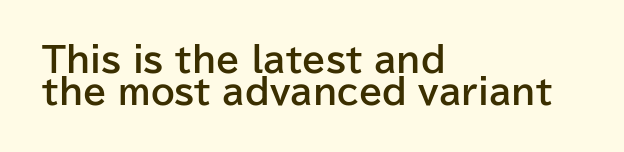
The image shows 34 px bold sans-serif type, upright; set left-aligned, tight line spacing (0.95x), normal letter spacing, not underlined; low stroke contrast and a medium x-height.
